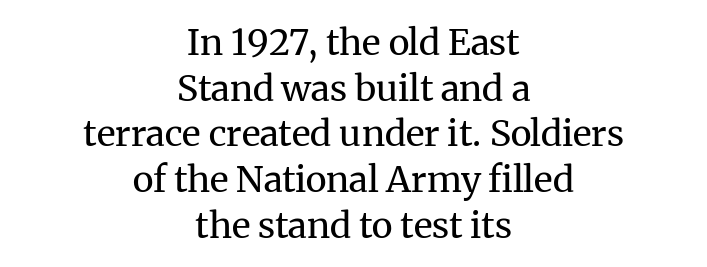
Q: Is the text bold? A: No.
Q: Is the text italic (slanted)? A: No, it is upright.
Q: Is the typeface a serif or a sans-serif typeface? A: Serif.
Q: Is the text underlined? A: No.
Q: How is the paragraph aligned? A: Centered.
Q: Is the spacing between letters normal or unusually wide? A: Normal.
Q: Is the spacing between lines tight, normal or loose? A: Normal.
Q: Width (condensed, normal, or wide)? A: Normal.
Q: Stroke contrast? A: Medium.
Q: x-height? A: Medium.
Q: Monospaced? A: No.
